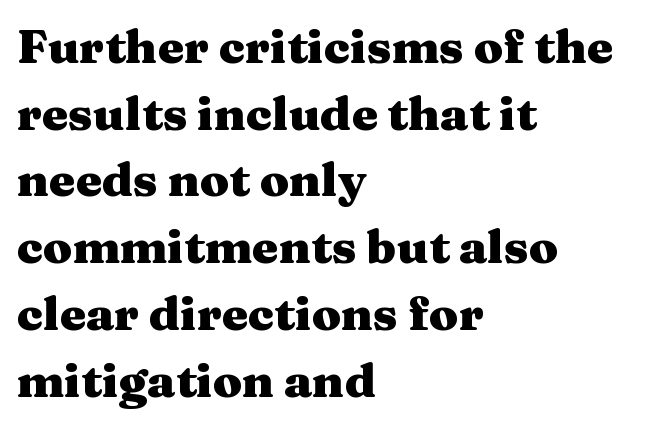
The image shows 47 px heavy, wide serif type, upright; set left-aligned, normal line spacing (1.42x), normal letter spacing, not underlined; medium stroke contrast and a medium x-height.
